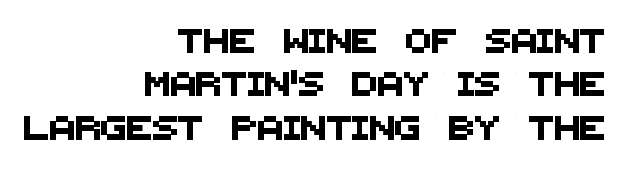
{"underline": "no", "align": "right", "line_spacing_ratio": 1.81, "letter_spacing": "normal", "letter_spacing_em": 0.0, "glyph_px": 24}
